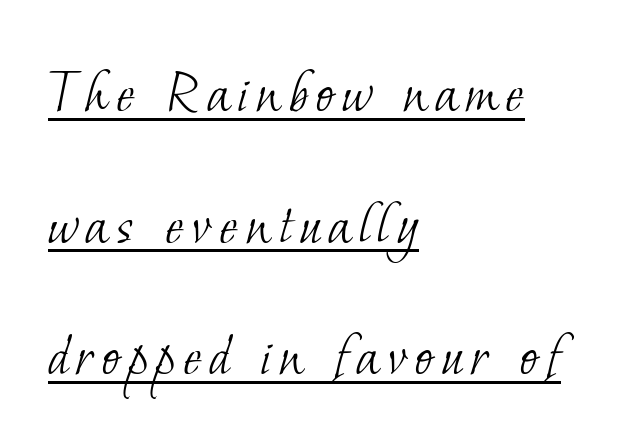
The image shows 63 px light serif type; set left-aligned, loose line spacing (2.09x), underlined; low stroke contrast and a small x-height.
